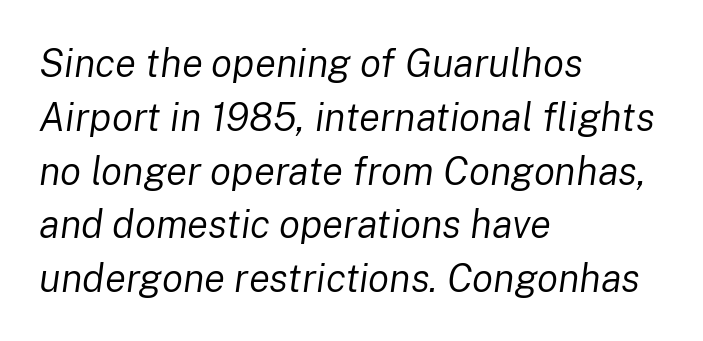
{"italic": "yes", "lean": "right", "slant_degrees": 8, "bold": "no", "weight": "regular", "width": "normal", "stroke_contrast": "low", "x_height": "medium", "monospaced": "no", "underline": "no", "align": "left", "line_spacing": "normal", "line_spacing_ratio": 1.38, "letter_spacing": "normal", "letter_spacing_em": 0.0, "glyph_px": 39}
